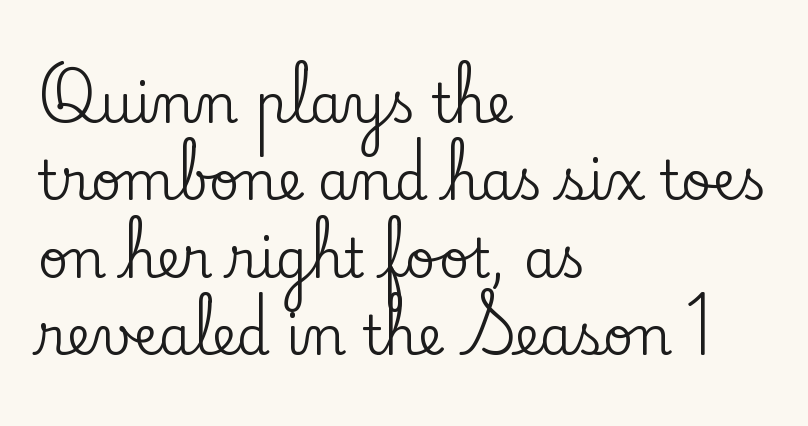
Inter-character spacing is left at the font's built-in metrics. Character widths vary here, with narrow letters taking less room than wide ones. Check under the words: just untouched page. Each line starts at the same left margin while the right side varies.
